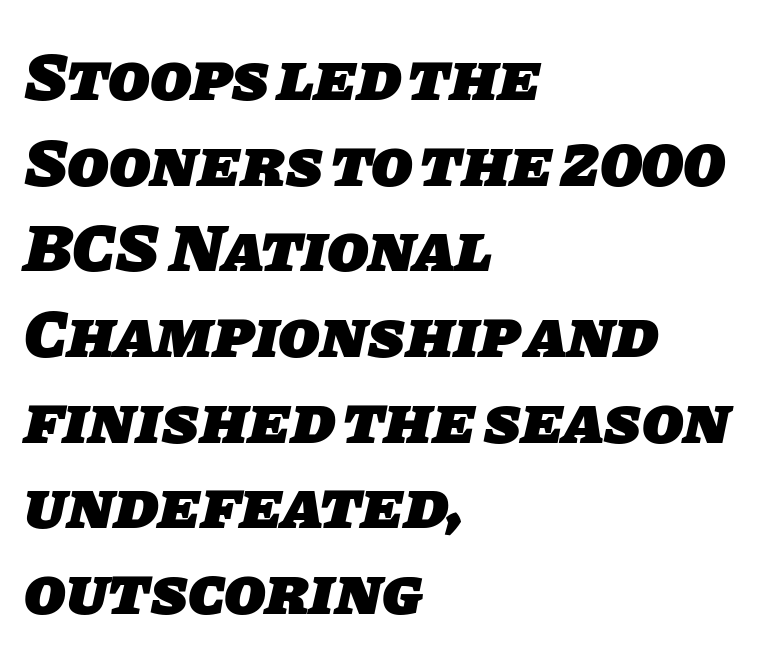
Q: Is the text bold? A: Yes.
Q: Is the typeface a serif or a sans-serif typeface? A: Serif.
Q: Is the text underlined? A: No.
Q: How is the paragraph aligned? A: Left-aligned.
Q: Is the spacing between letters normal or unusually wide? A: Normal.
Q: Is the spacing between lines tight, normal or loose? A: Normal.
Q: Width (condensed, normal, or wide)? A: Normal.
Q: Stroke contrast? A: Low.
Q: x-height? A: Large.
Q: Monospaced? A: No.
